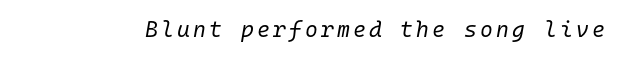
{"italic": "yes", "lean": "right", "slant_degrees": 10, "bold": "no", "underline": "no", "glyph_px": 22}
